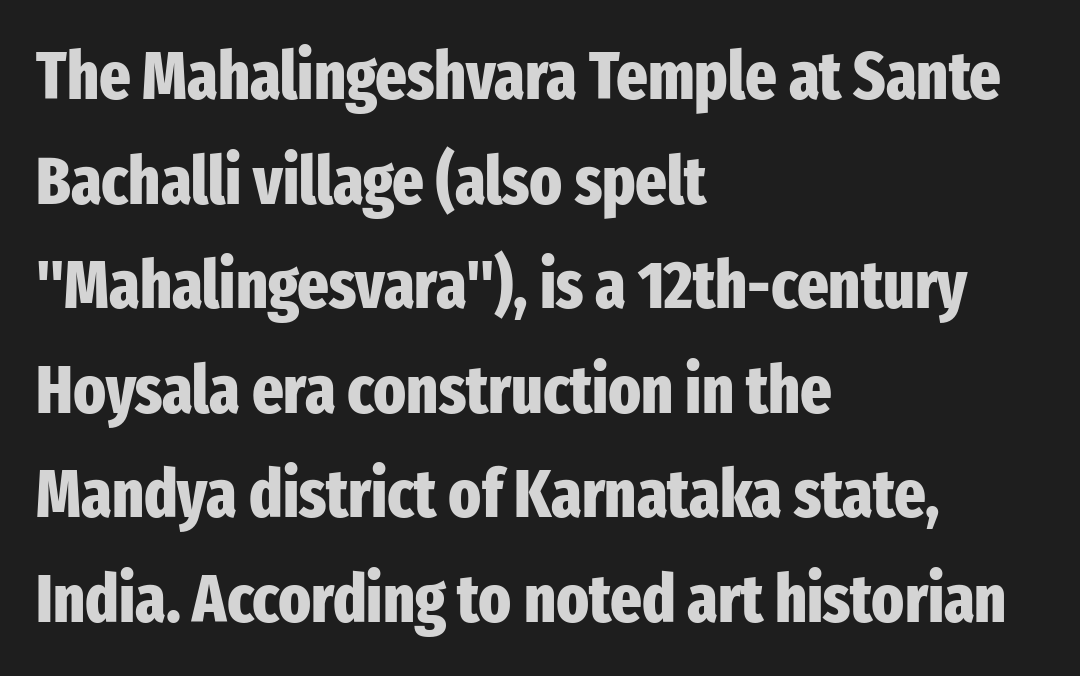
The image shows 67 px heavy, condensed sans-serif type, upright; set left-aligned, normal line spacing (1.56x), normal letter spacing, not underlined; low stroke contrast and a medium x-height.
